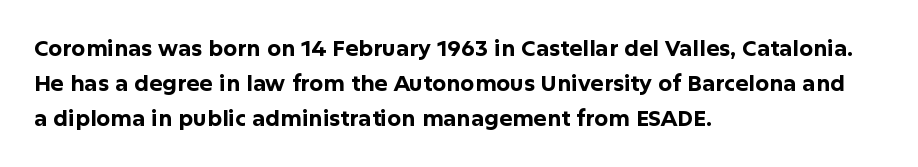
Every row of glyphs begins at an identical x-position on the left. Each word holds together tightly as a unit, with standard inter-letter gaps. What's the leading like? Ordinary, nothing unusual. Nope, not italic — everything's standing straight. The space directly below the letters is spotless.
